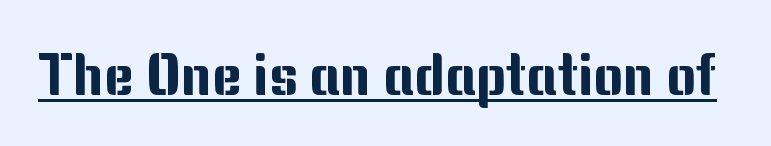
Q: Is the text italic (slanted)? A: No, it is upright.
Q: Is the typeface a serif or a sans-serif typeface? A: Sans-serif.
Q: Is the text underlined? A: Yes.
Q: Is the spacing between letters normal or unusually wide? A: Normal.
Q: Width (condensed, normal, or wide)? A: Normal.
Q: Stroke contrast? A: Medium.
Q: x-height? A: Medium.
Q: Monospaced? A: No.
